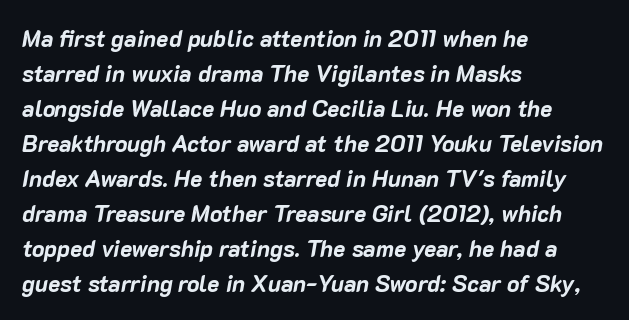
Successive baselines arrive at the customary interval. You can tell it's italic because the verticals aren't actually vertical. The specimen omits any rule beneath the text block's lines. Strokes here are thick enough to call this a true bold.
